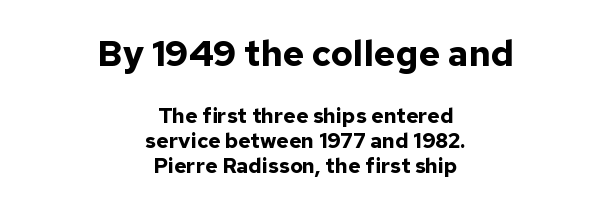
Do the characters align in a grid? No, the font is proportional. The setting favours the middle, as headings and verse often do. A bare baseline throughout the passage. Letterform terminals end flat and unadorned throughout the passage. Typesetter's note — upper block bumped up in size, lower block left smaller. Unlike italic type, these characters show no tilt at all.
